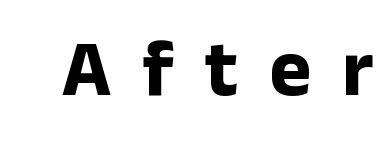
The image shows 80 px bold sans-serif type, upright; set unusually wide letter spacing (+0.39 em), not underlined; low stroke contrast and a medium x-height.
